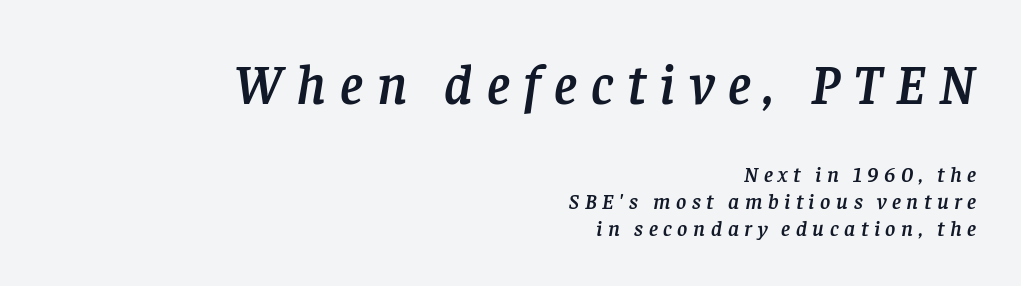
{"serif": "yes", "italic": "yes", "lean": "right", "slant_degrees": 8, "width": "normal", "stroke_contrast": "low", "x_height": "large", "monospaced": "no", "underline": "no", "align": "right", "line_spacing_ratio": 1.23, "letter_spacing": "wide", "letter_spacing_em": 0.25, "larger_block": "first", "size_ratio": 2.55, "glyph_px": 56}
